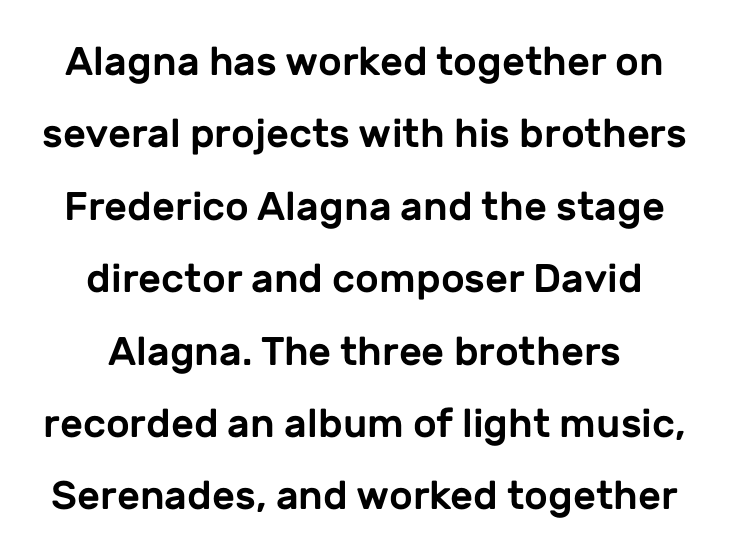
Q: Is the text italic (slanted)? A: No, it is upright.
Q: Is the typeface a serif or a sans-serif typeface? A: Sans-serif.
Q: Is the text underlined? A: No.
Q: How is the paragraph aligned? A: Centered.
Q: Is the spacing between letters normal or unusually wide? A: Normal.
Q: Width (condensed, normal, or wide)? A: Normal.
Q: Stroke contrast? A: Low.
Q: x-height? A: Medium.
Q: Monospaced? A: No.
